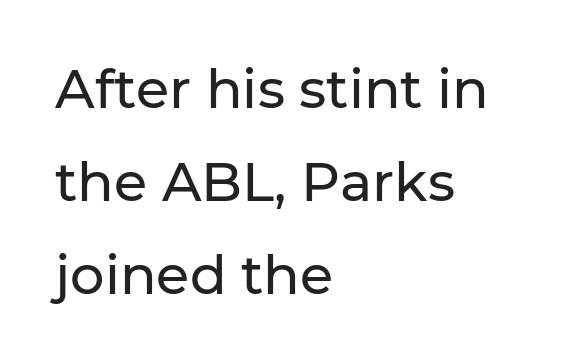
The image shows 54 px sans-serif type, upright; set left-aligned, line spacing 1.72x, normal letter spacing, not underlined; low stroke contrast and a medium x-height.
